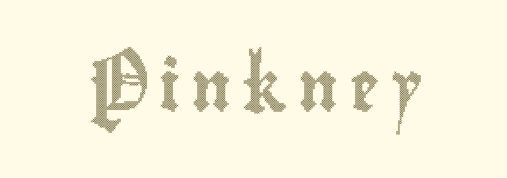
The image shows 49 px condensed type, upright; set unusually wide letter spacing (+0.24 em), not underlined; a small x-height.
